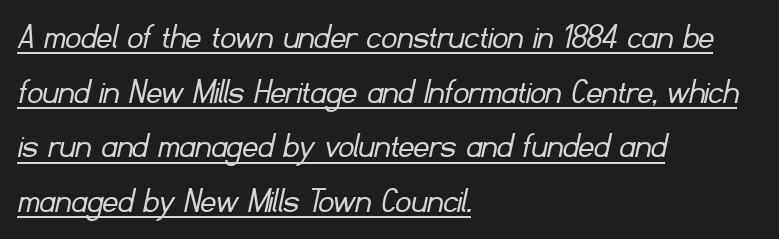
The typesetter has applied underlining to the passage shown. The characters display no serif detailing; their extremities are plain. Each line starts at the same left margin while the right side varies. No extra ink here — the face is not bold.
